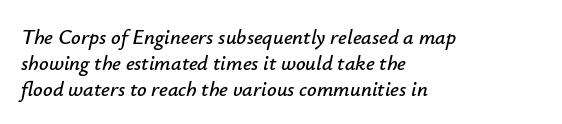
Q: Is the text italic (slanted)? A: Yes, it leans right by about 12 degrees.
Q: Is the text underlined? A: No.
Q: How is the paragraph aligned? A: Left-aligned.
Q: Is the spacing between letters normal or unusually wide? A: Normal.
